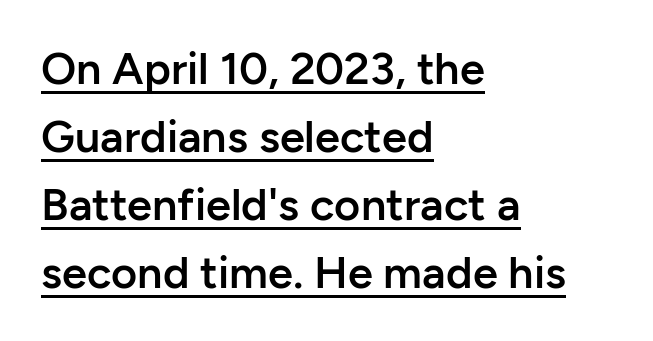
Students, note that the glyphs here touch the page at normal intervals. Visually the block forms a straight wall on the left and a jagged coastline on the right. The letters stand straight up with perfectly vertical stems. Compared with undecorated copy, this sample adds a rule below the words.
